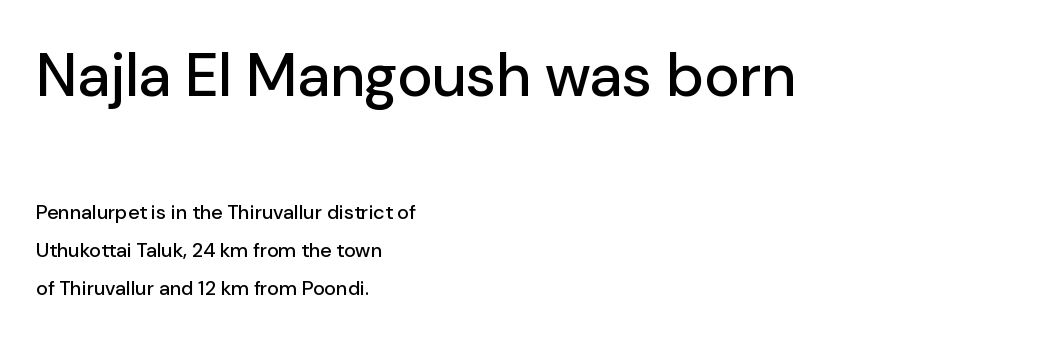
The image shows 60 px sans-serif type, upright; set left-aligned, loose line spacing (1.91x), normal letter spacing, not underlined; the first (top) block is 3.0x larger; low stroke contrast and a medium x-height.
